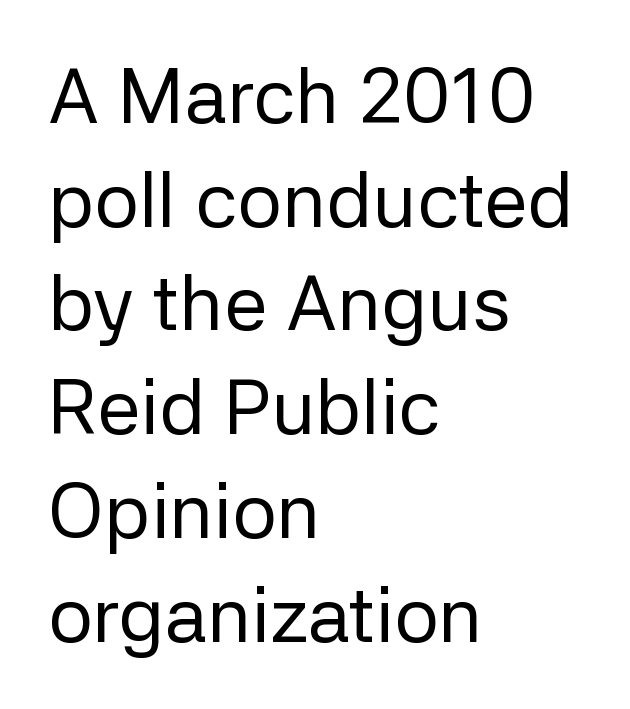
Examine the stroke ends and you'll find no serifs. Here the glyphs are tracked normally, forming tight word shapes. Think of a printed novel: that variable character pitch is what you see here. Vertical stems look standard width or narrower in stroke. The leading is moderate, giving the passage an even texture.
